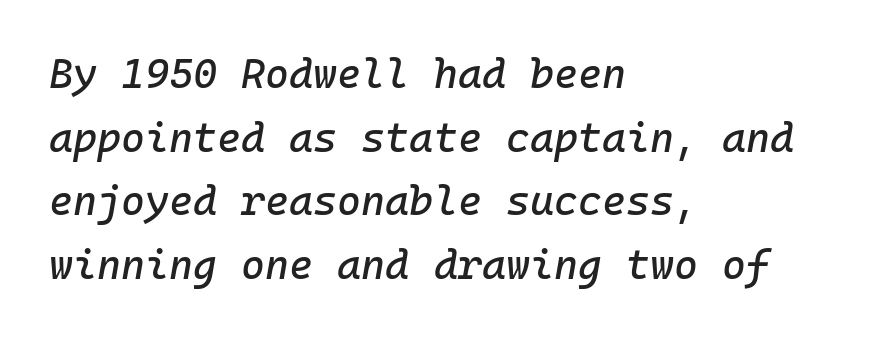
Q: Is the text italic (slanted)? A: Yes, it leans right by about 10 degrees.
Q: Is the text underlined? A: No.
Q: How is the paragraph aligned? A: Left-aligned.
Q: Is the spacing between letters normal or unusually wide? A: Normal.
Q: Is the spacing between lines tight, normal or loose? A: Normal.
Q: Width (condensed, normal, or wide)? A: Normal.
Q: Stroke contrast? A: Low.
Q: x-height? A: Medium.
Q: Monospaced? A: Yes.
